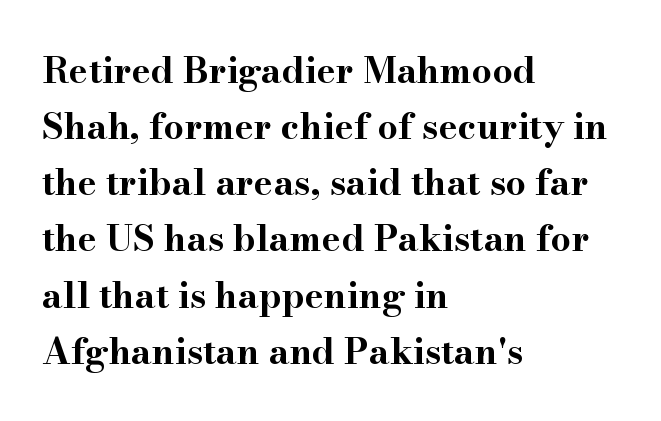
Do the characters align in a grid? No, the font is proportional. Descenders hang freely into open space. Here the glyphs are tracked normally, forming tight word shapes. The font's upright variant was chosen for this text. The line-height multiplier appears to be the usual default.
